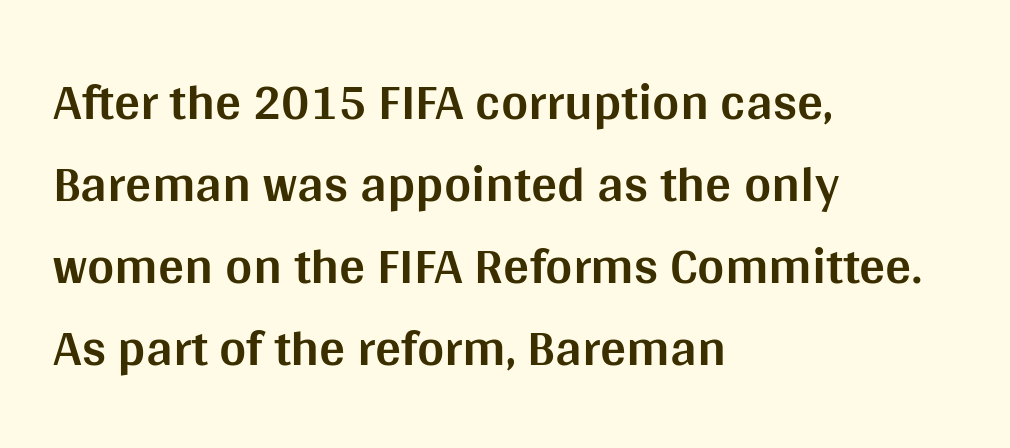
Glyph-to-glyph distance matches everyday printed text. The letters stand upright; this is a roman face. The passage shown is not underscored anywhere. Alignment: flush left. Grotesque or geometric, the face here clearly has no serifs. Each new line begins a customary step beneath the previous one.
